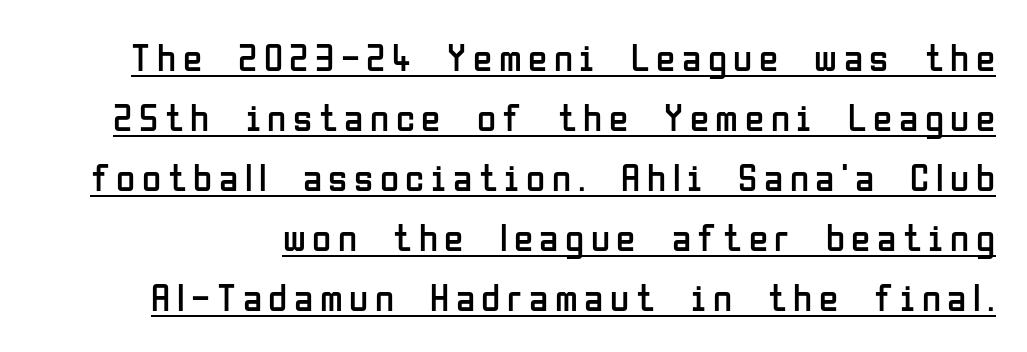
Q: Is the text bold? A: No.
Q: Is the text italic (slanted)? A: No, it is upright.
Q: Is the typeface a serif or a sans-serif typeface? A: Sans-serif.
Q: Is the text underlined? A: Yes.
Q: Is the spacing between lines tight, normal or loose? A: Normal.
Q: Width (condensed, normal, or wide)? A: Condensed.
Q: Stroke contrast? A: Low.
Q: x-height? A: Medium.
Q: Monospaced? A: No.
